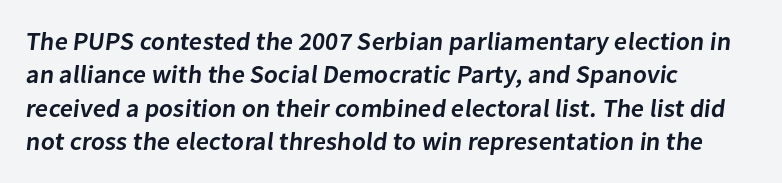
Q: Is the text bold? A: Semi-bold.
Q: Is the text underlined? A: No.
Q: How is the paragraph aligned? A: Left-aligned.
Q: Is the spacing between letters normal or unusually wide? A: Normal.
Q: Is the spacing between lines tight, normal or loose? A: Normal.
